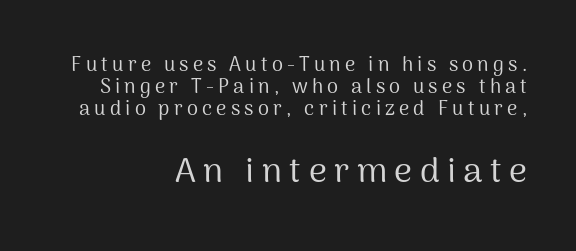
The image shows 35 px regular-weight sans-serif type, upright; set right-aligned, tight line spacing (1.11x), unusually wide letter spacing (+0.21 em), not underlined; the second (bottom) block is 1.75x larger; medium stroke contrast and a medium x-height.
